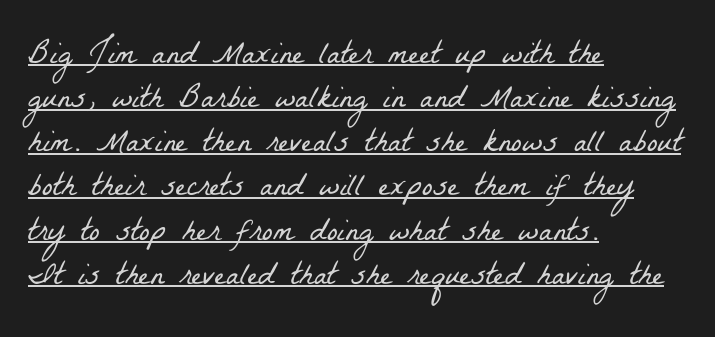
Q: Is the text bold? A: No.
Q: Is the typeface a serif or a sans-serif typeface? A: Serif.
Q: Is the text underlined? A: Yes.
Q: How is the paragraph aligned? A: Left-aligned.
Q: Is the spacing between letters normal or unusually wide? A: Normal.
Q: Is the spacing between lines tight, normal or loose? A: Normal.
Q: Width (condensed, normal, or wide)? A: Condensed.
Q: Stroke contrast? A: Low.
Q: x-height? A: Medium.
Q: Monospaced? A: No.
